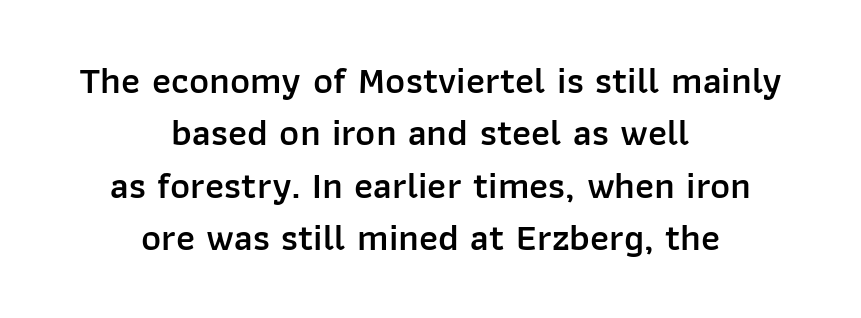
{"serif": "no", "italic": "no", "bold": "semi", "weight": "semibold", "width": "normal", "stroke_contrast": "low", "x_height": "medium", "monospaced": "no", "underline": "no", "align": "center", "line_spacing": "normal", "line_spacing_ratio": 1.38, "letter_spacing": "normal", "letter_spacing_em": 0.0, "glyph_px": 38}
